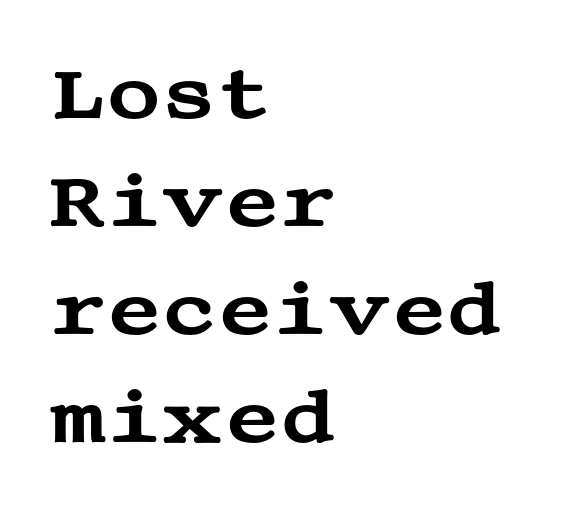
Compared with typical paragraphs, the rows here are spaced about the same. Type style note: has serifs. No extra tracking has been applied to these lines. The glyphs are unaccompanied by any horizontal stroke below them. Is there any slant? The stems are plumb. Which margin do the lines hug? The left one — the right edge is uneven.
